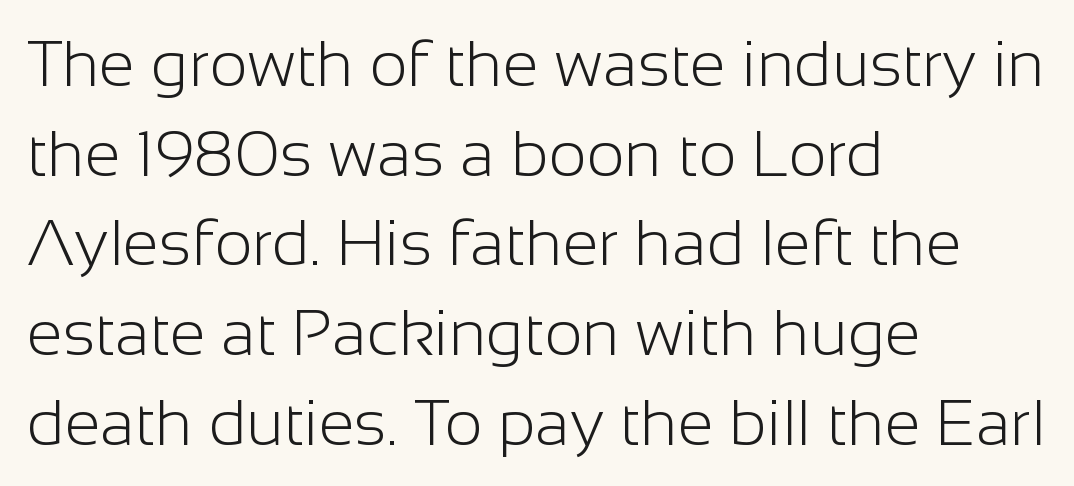
Posture: vertical. The passage is arranged the way most books set body copy — flush left. Standard letterfit; no display-style spreading of the glyphs. Note the varied advance widths — an 'i' is clearly narrower than an 'm'.
